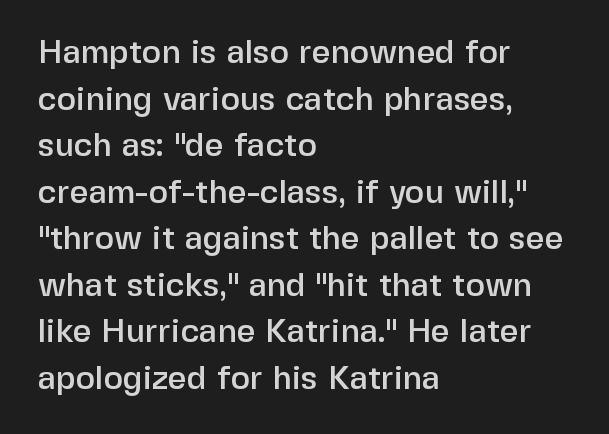
{"serif": "no", "italic": "no", "width": "normal", "stroke_contrast": "low", "x_height": "medium", "monospaced": "no", "underline": "no", "align": "left", "line_spacing": "normal", "line_spacing_ratio": 1.41, "letter_spacing": "normal", "letter_spacing_em": 0.0, "glyph_px": 33}
